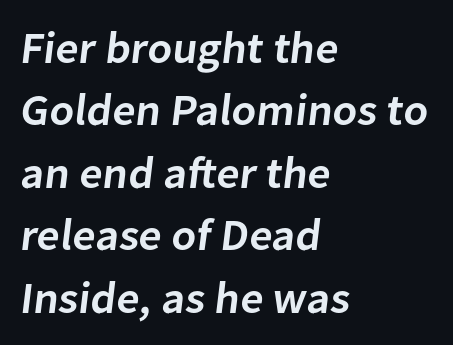
{"serif": "no", "bold": "semi", "weight": "semibold", "width": "normal", "stroke_contrast": "low", "x_height": "medium", "monospaced": "no", "underline": "no", "align": "left", "line_spacing": "normal", "line_spacing_ratio": 1.42, "letter_spacing": "normal", "letter_spacing_em": 0.0, "glyph_px": 44}
